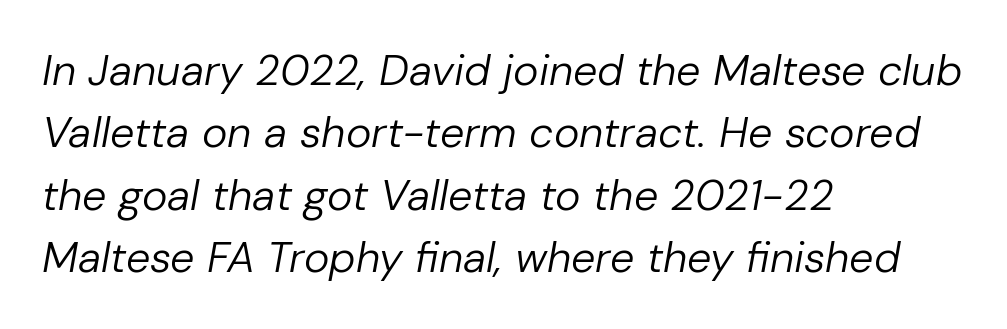
The image shows 43 px regular-weight type, italic (leaning right); set left-aligned, normal line spacing (1.45x), normal letter spacing, not underlined; low stroke contrast and a medium x-height.
